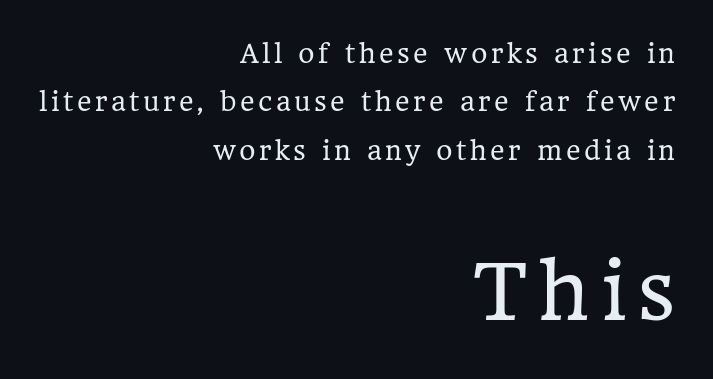
The image shows 76 px regular-weight serif type, upright; set right-aligned, loose line spacing (1.94x), not underlined; the second (bottom) block is 3.04x larger; low stroke contrast and a medium x-height.
